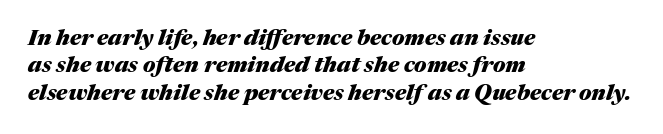
The image shows 22 px bold type, italic (leaning right); set left-aligned, normal line spacing (1.25x), normal letter spacing, not underlined.
